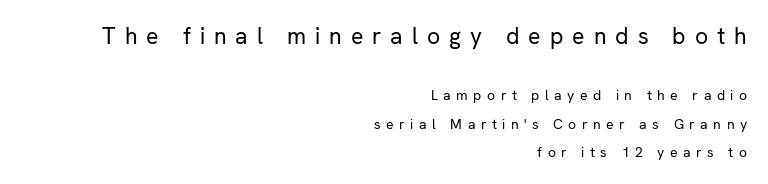
{"italic": "no", "bold": "no", "underline": "no", "align": "right", "line_spacing": "loose", "line_spacing_ratio": 2.04, "letter_spacing": "wide", "letter_spacing_em": 0.39, "larger_block": "first", "size_ratio": 1.64, "glyph_px": 23}
